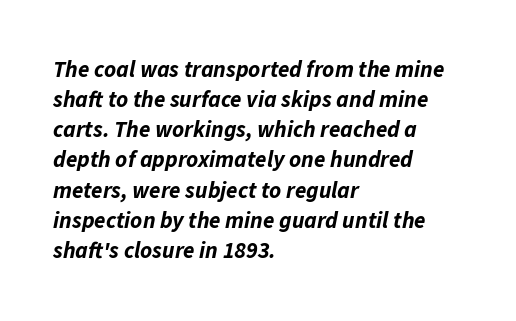
Strong, thick strokes mark this as bold type. Check under the words: just untouched page. A typesetter would call this leading conventional body-copy spacing. Typeset ragged right — the left edge is the straight one. This sample uses plain, unmodified letter spacing.
